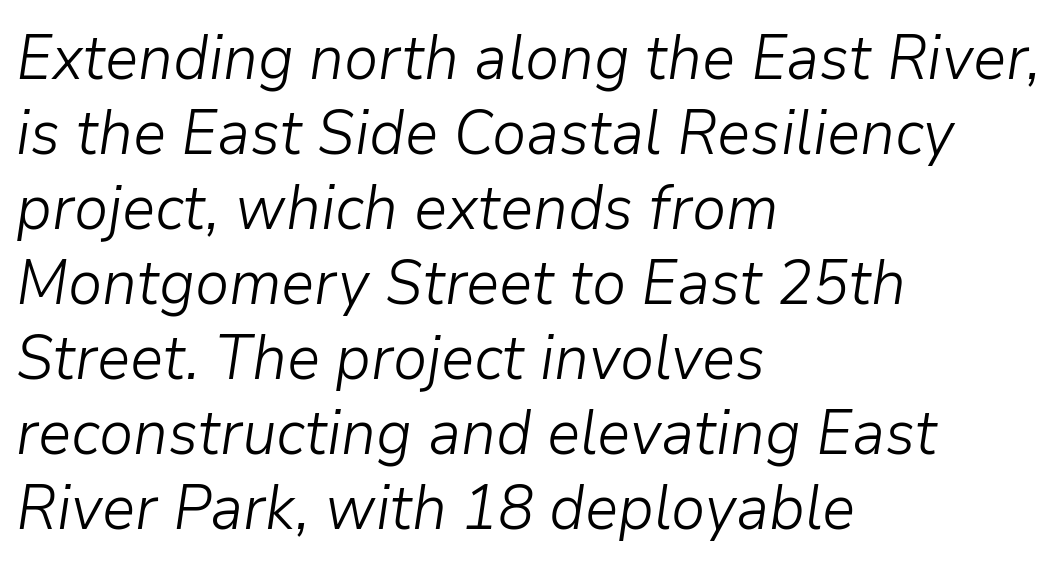
The image shows 62 px light type, italic (leaning right); set left-aligned, line spacing 1.21x, normal letter spacing, not underlined; low stroke contrast and a medium x-height.
